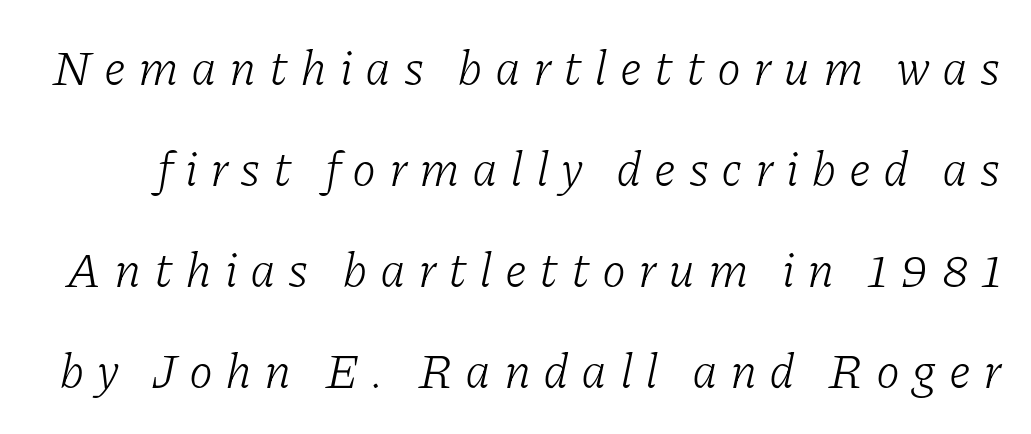
{"serif": "yes", "italic": "yes", "lean": "right", "slant_degrees": 11, "bold": "no", "weight": "light", "width": "normal", "stroke_contrast": "low", "x_height": "medium", "monospaced": "no", "underline": "no", "line_spacing": "loose", "line_spacing_ratio": 2.06, "letter_spacing": "wide", "letter_spacing_em": 0.25, "glyph_px": 49}
